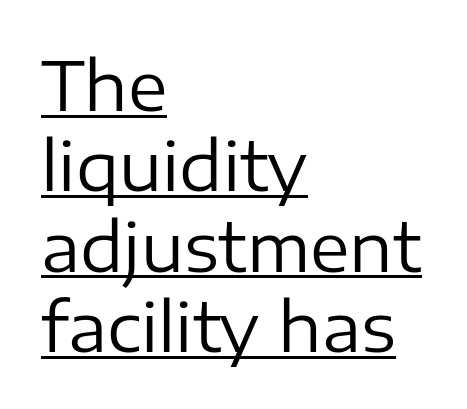
The rendering uses the underline text-decoration. Do the characters align in a grid? No, the font is proportional. The paragraph shown leans on its left margin. Classification — sans serif. You can tell it's not italic because the verticals are truly vertical. Short note: letters normally spaced.
